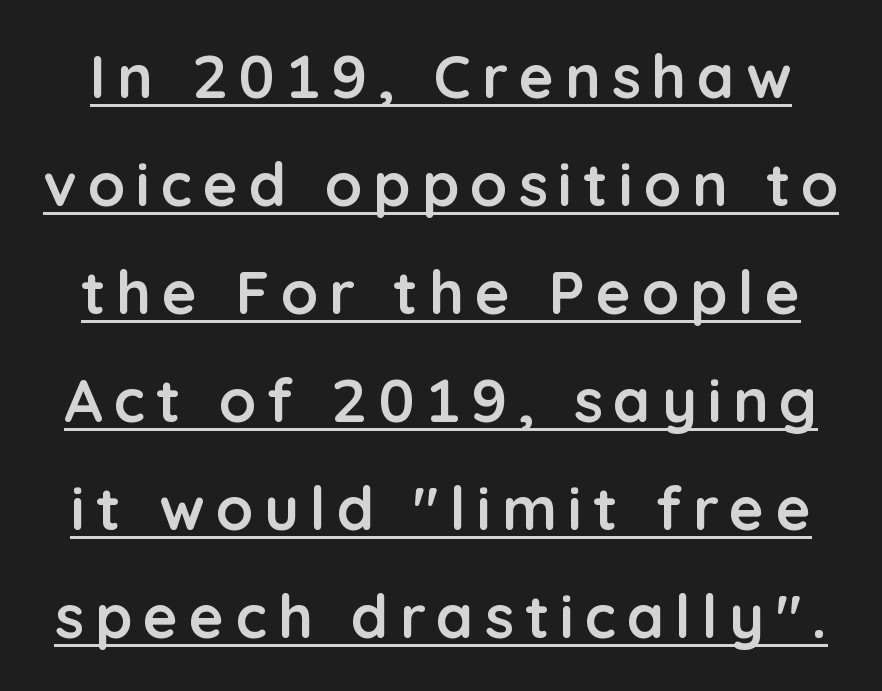
{"serif": "no", "italic": "no", "bold": "yes", "weight": "semibold", "width": "normal", "stroke_contrast": "low", "x_height": "medium", "monospaced": "no", "underline": "yes", "line_spacing_ratio": 1.8, "glyph_px": 60}
